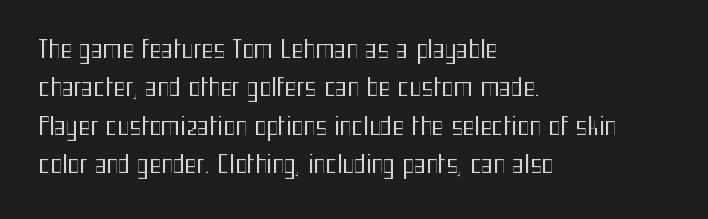
{"italic": "no", "bold": "no", "underline": "no", "align": "left", "line_spacing": "normal", "line_spacing_ratio": 1.54, "letter_spacing": "normal", "letter_spacing_em": 0.0, "glyph_px": 25}
